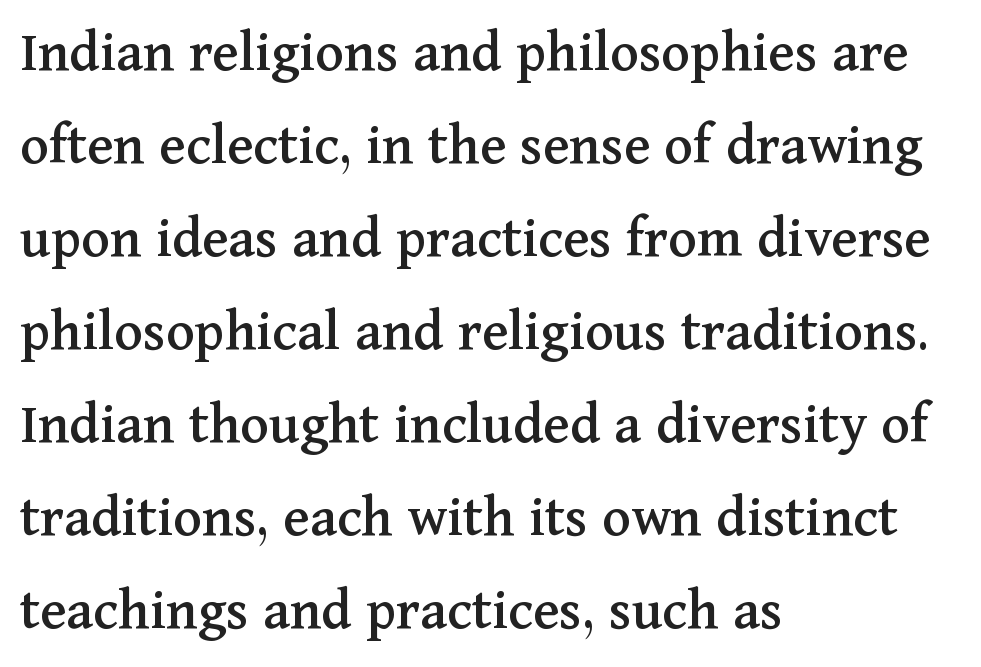
The image shows 60 px serif type, upright; set left-aligned, normal line spacing (1.55x), normal letter spacing, not underlined; medium stroke contrast and a medium x-height.
